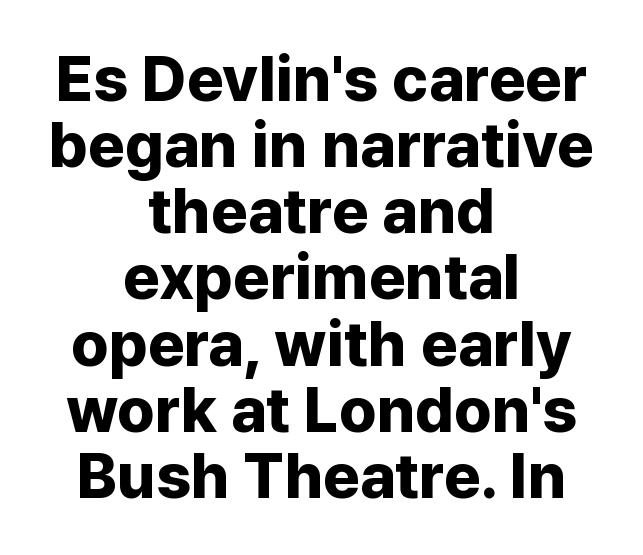
Q: Is the text bold? A: Yes.
Q: Is the text italic (slanted)? A: No, it is upright.
Q: Is the typeface a serif or a sans-serif typeface? A: Sans-serif.
Q: Is the text underlined? A: No.
Q: How is the paragraph aligned? A: Centered.
Q: Is the spacing between letters normal or unusually wide? A: Normal.
Q: Is the spacing between lines tight, normal or loose? A: Tight.
Q: Width (condensed, normal, or wide)? A: Normal.
Q: Stroke contrast? A: Low.
Q: x-height? A: Medium.
Q: Monospaced? A: No.
